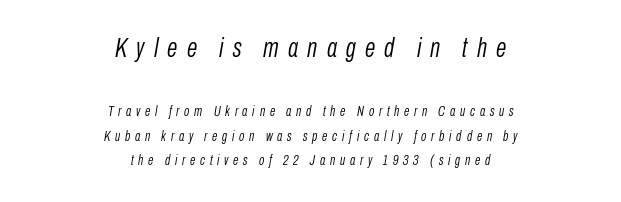
The image shows 27 px text type, italic (leaning right); set centered, line spacing 1.78x, unusually wide letter spacing (+0.34 em), not underlined; the first (top) block is 1.93x larger.
